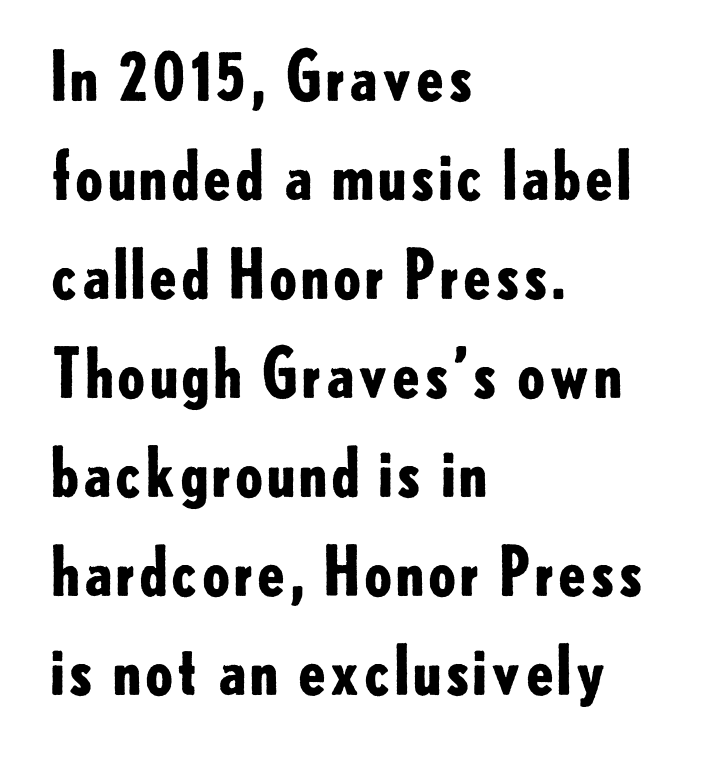
The typeface chosen for these lines omits serifs. The line-height multiplier appears to be the usual default. The lettering holds an erect, upright posture throughout. Descenders hang freely into open space. The face used here is proportionally spaced, like ordinary book or web type. The horizontal fit of the characters is conventional and even.
